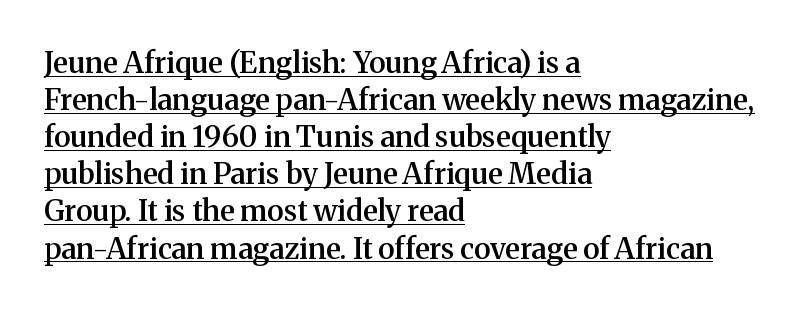
The image shows 29 px semibold serif type, upright; set left-aligned, normal line spacing (1.28x), normal letter spacing, underlined; medium stroke contrast and a medium x-height.
